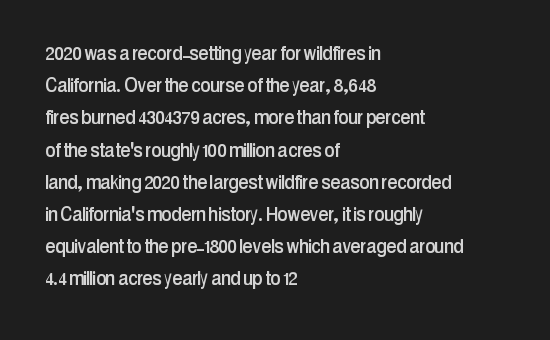
{"italic": "no", "underline": "no", "align": "left", "line_spacing": "normal", "line_spacing_ratio": 1.4, "letter_spacing": "normal", "letter_spacing_em": 0.0, "glyph_px": 23}
